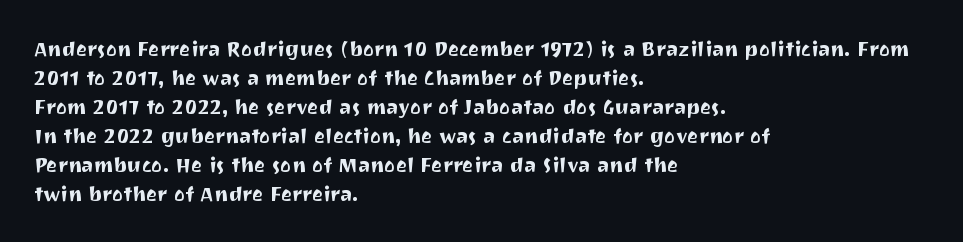
{"italic": "no", "underline": "no", "align": "left", "line_spacing": "normal", "line_spacing_ratio": 1.38, "letter_spacing": "normal", "letter_spacing_em": 0.0, "glyph_px": 21}
